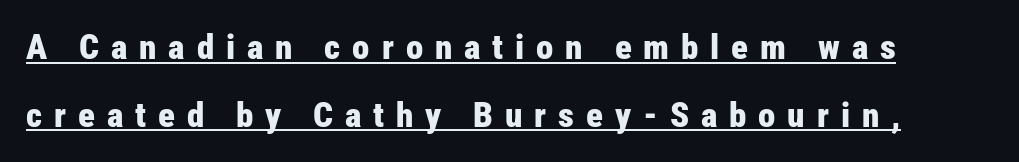
Thick stems and heavy bowls — unmistakably bold. Is there any slant? The stems are plumb. Underline: present. You could not count columns in this text — the font is proportionally spaced. Compared with a centered layout, this one pins lines to the left instead.
